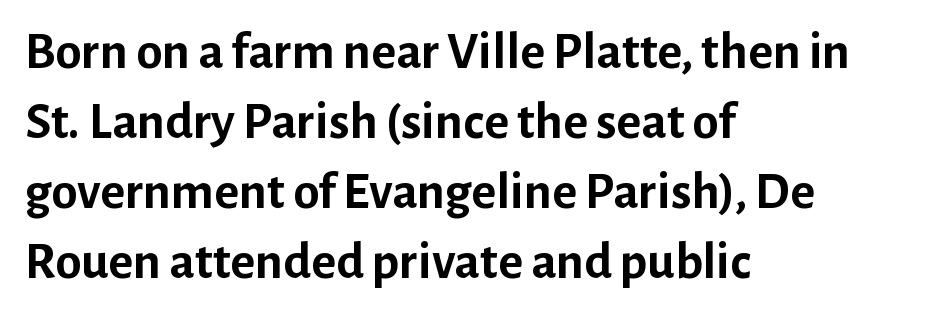
The compositor pushed each line to the left boundary. These lines sit exactly where default settings would place them. Varying glyph widths throughout — classic text-font behaviour. Unmarked baselines from the first word to the last. A typesetter would call this zero additional tracking.
